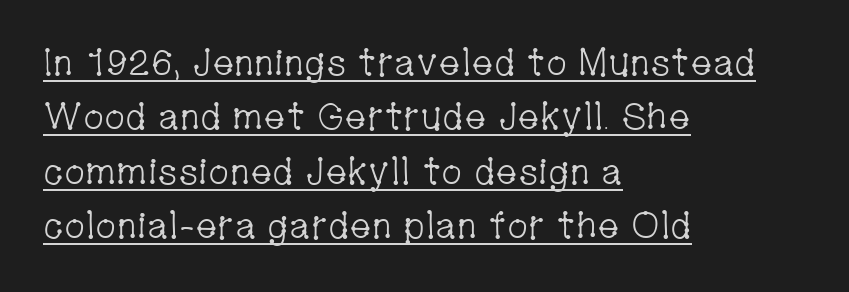
Quick note: interline space is typical. Short note: letters normally spaced. Classification — serif. Line starts are locked; line ends wander. If you drew a line through each stem, it would be perfectly vertical. Think standard paragraph weight, or any step lighter than that.
